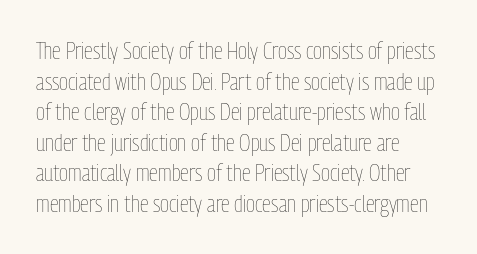
Q: Is the text bold? A: No.
Q: Is the text italic (slanted)? A: No, it is upright.
Q: Is the text underlined? A: No.
Q: How is the paragraph aligned? A: Left-aligned.
Q: Is the spacing between letters normal or unusually wide? A: Normal.
Q: Is the spacing between lines tight, normal or loose? A: Normal.
